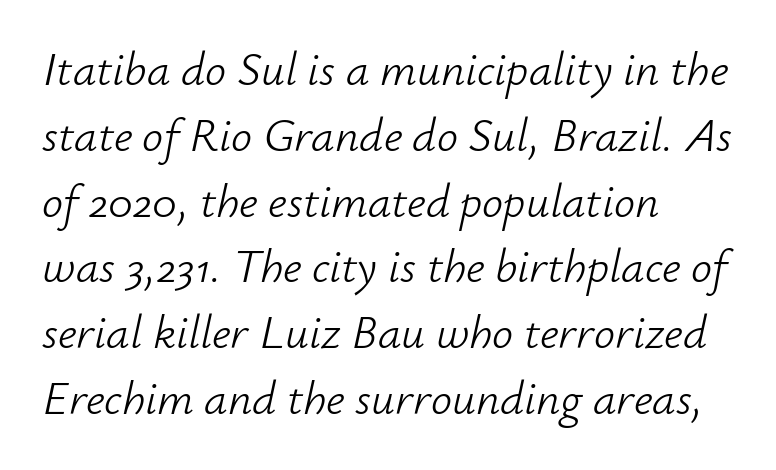
Q: Is the text bold? A: No.
Q: Is the text italic (slanted)? A: Yes, it leans right by about 12 degrees.
Q: Is the text underlined? A: No.
Q: How is the paragraph aligned? A: Left-aligned.
Q: Is the spacing between letters normal or unusually wide? A: Normal.
Q: Is the spacing between lines tight, normal or loose? A: Normal.
Q: Width (condensed, normal, or wide)? A: Normal.
Q: Stroke contrast? A: Low.
Q: x-height? A: Small.
Q: Monospaced? A: No.
